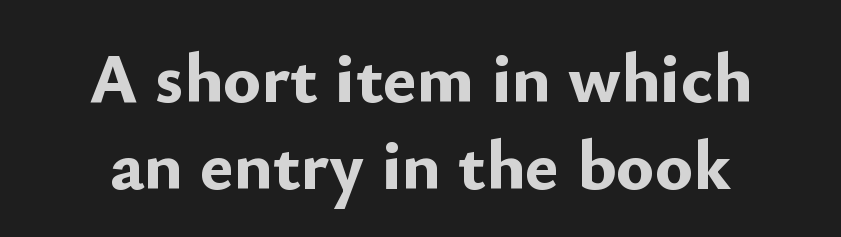
The image shows 71 px bold sans-serif type, upright; set centered, line spacing 1.22x, normal letter spacing, not underlined; low stroke contrast and a small x-height.
